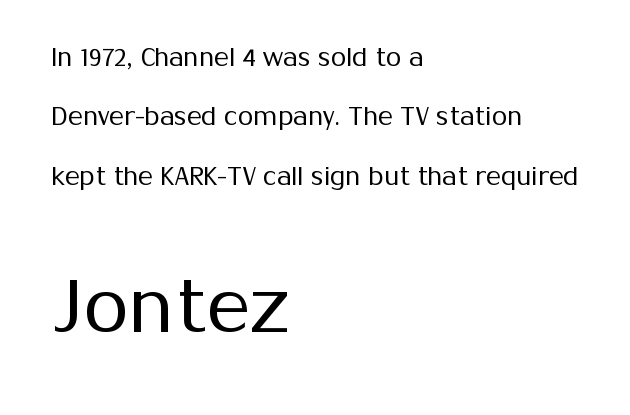
Q: Is the text bold? A: No.
Q: Is the text italic (slanted)? A: No, it is upright.
Q: Is the typeface a serif or a sans-serif typeface? A: Sans-serif.
Q: Is the text underlined? A: No.
Q: How is the paragraph aligned? A: Left-aligned.
Q: Is the spacing between letters normal or unusually wide? A: Normal.
Q: Is the spacing between lines tight, normal or loose? A: Loose.
Q: Which block of text is set in a larger size, the first (top) or the second (bottom)? A: The second (bottom) one.
Q: Width (condensed, normal, or wide)? A: Normal.
Q: Stroke contrast? A: Medium.
Q: x-height? A: Medium.
Q: Monospaced? A: No.
